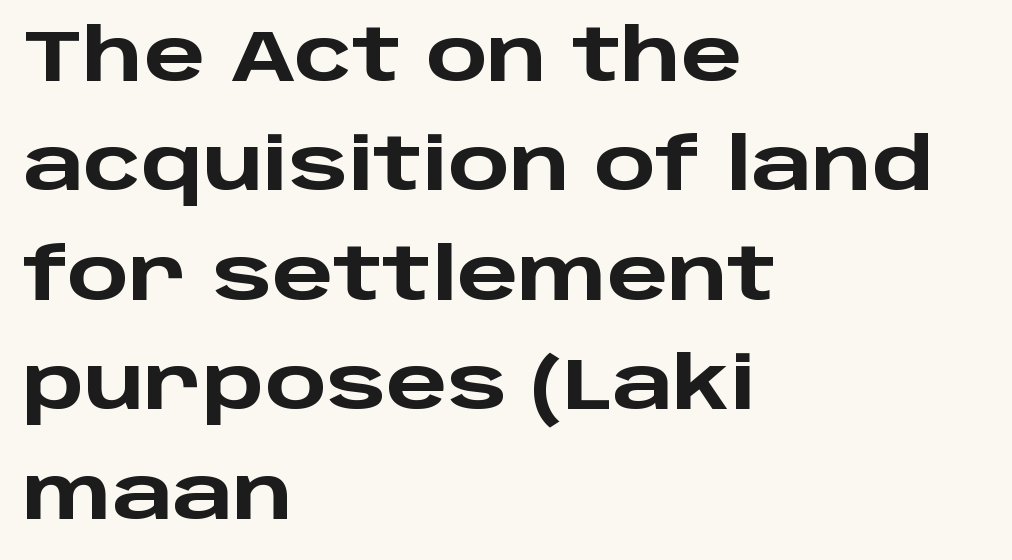
Q: Is the text bold? A: Yes.
Q: Is the text italic (slanted)? A: No, it is upright.
Q: Is the typeface a serif or a sans-serif typeface? A: Sans-serif.
Q: Is the text underlined? A: No.
Q: How is the paragraph aligned? A: Left-aligned.
Q: Is the spacing between letters normal or unusually wide? A: Normal.
Q: Is the spacing between lines tight, normal or loose? A: Normal.
Q: Width (condensed, normal, or wide)? A: Wide.
Q: Stroke contrast? A: Low.
Q: x-height? A: Large.
Q: Monospaced? A: No.
